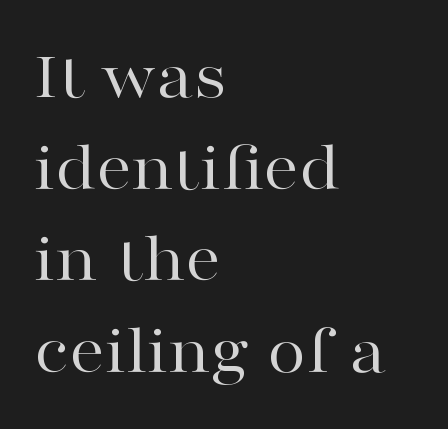
{"serif": "yes", "italic": "no", "bold": "no", "weight": "regular", "width": "wide", "stroke_contrast": "high", "x_height": "medium", "monospaced": "no", "underline": "no", "align": "left", "line_spacing": "normal", "line_spacing_ratio": 1.29, "letter_spacing": "normal", "letter_spacing_em": 0.0, "glyph_px": 71}
